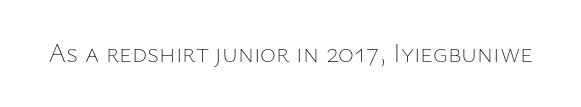
Q: Is the text bold? A: No.
Q: Is the text italic (slanted)? A: No, it is upright.
Q: Is the text underlined? A: No.
Q: Is the spacing between letters normal or unusually wide? A: Normal.
